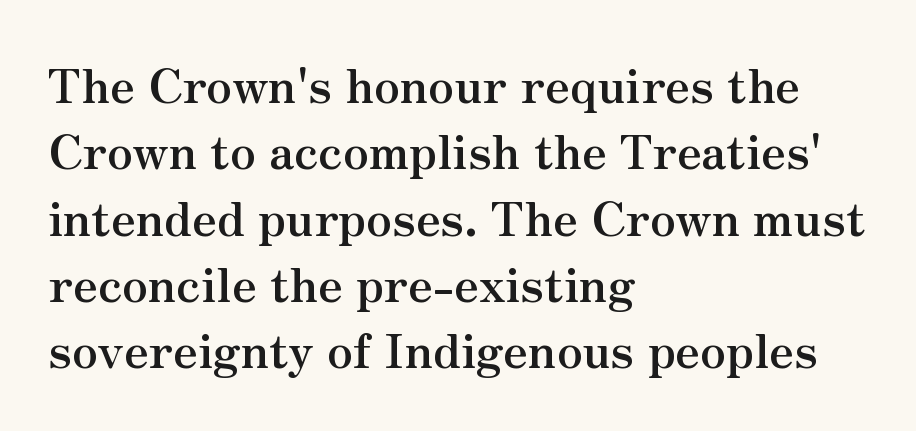
{"serif": "yes", "italic": "no", "bold": "yes", "weight": "semibold", "width": "normal", "stroke_contrast": "medium", "x_height": "small", "monospaced": "no", "underline": "no", "align": "left", "line_spacing": "normal", "line_spacing_ratio": 1.41, "letter_spacing": "normal", "letter_spacing_em": 0.0, "glyph_px": 47}
